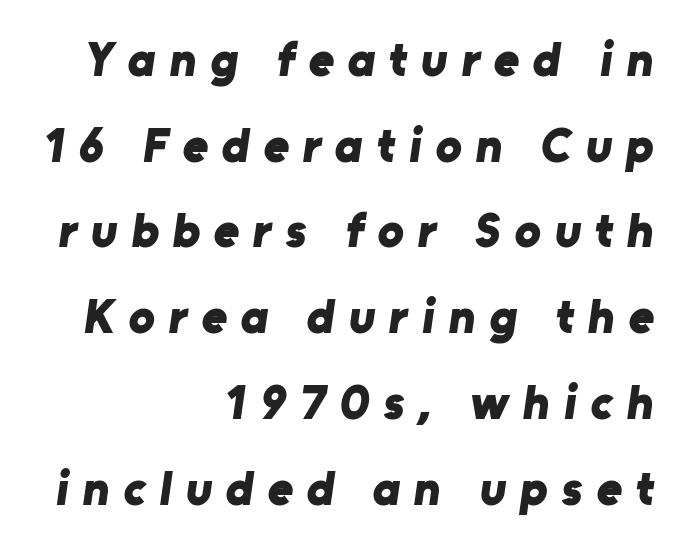
The passage shown is typeset with a sans-serif family. The setting favours the right margin, as signatures and pull-quotes sometimes do. Think of a printed novel: that variable character pitch is what you see here. Words appear elongated and porous because spacing is wide. Heavy, bold letterforms.
